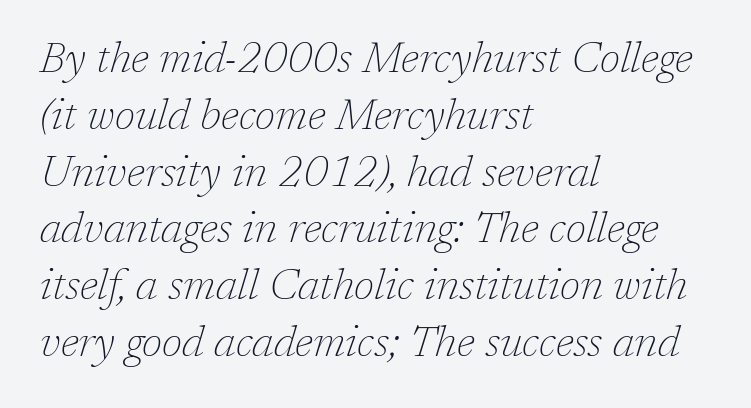
The image shows 43 px thin serif type, italic (leaning right); set left-aligned, normal line spacing (1.32x), normal letter spacing, not underlined; low stroke contrast and a medium x-height.
